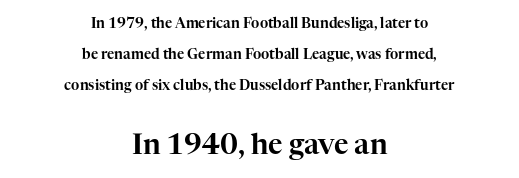
In terms of letterspacing, this is plain default setting. These lines stack symmetrically, like a column narrowing and widening about its center. It's the straight-up-and-down kind of type. This sample has the flowing, uneven cadence of proportional lettering.
